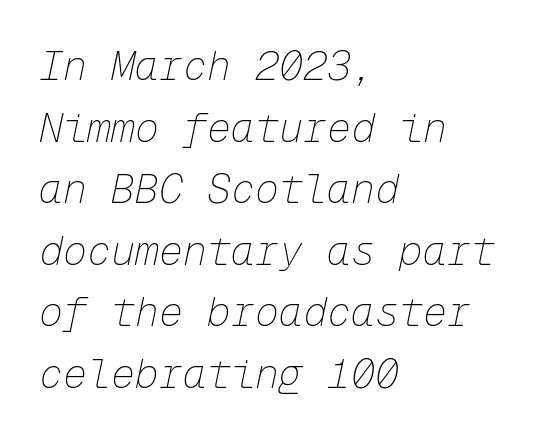
{"italic": "yes", "lean": "right", "slant_degrees": 12, "bold": "no", "weight": "thin", "width": "normal", "stroke_contrast": "low", "x_height": "medium", "monospaced": "yes", "underline": "no", "align": "left", "line_spacing": "normal", "line_spacing_ratio": 1.54, "letter_spacing": "normal", "letter_spacing_em": 0.0, "glyph_px": 40}
